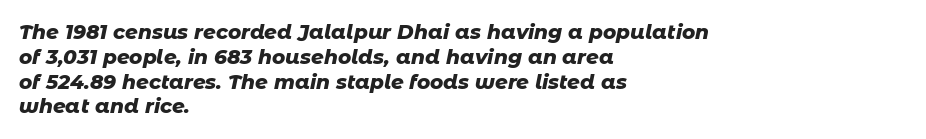
The image shows 20 px bold type, italic (leaning right); set left-aligned, line spacing 1.24x, normal letter spacing, not underlined.
